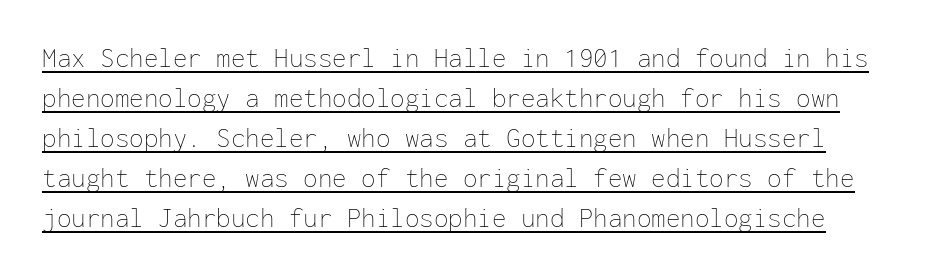
Is the type heavy? It reads as light-to-regular instead. Between one letter and the next there's only the usual sliver of space. Note the uniform advance width — an 'i' takes as much space as an 'm'. The rendering uses a moderate line-height, typical for paragraphs. A typographer would call this underscored text. No italicization has been applied; the sample stays upright.
